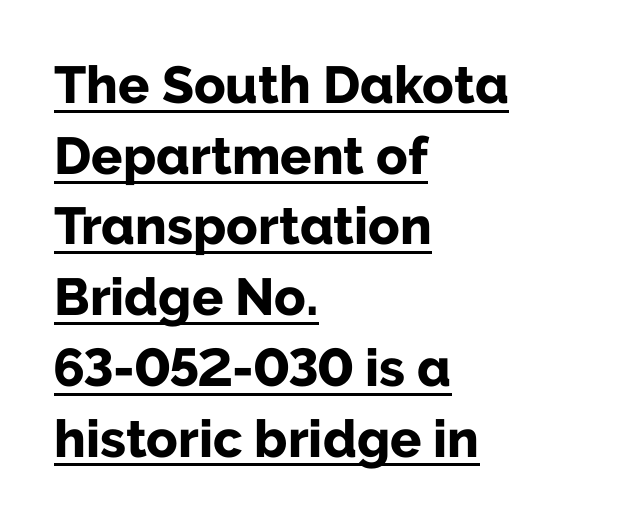
Honestly, the row spacing looks completely unremarkable. This sample uses plain, unmodified letter spacing. Stroke thickness is high; the sample reads as a true bold. Students, observe the line beneath the letters — that is underlining. Is this a fixed-width face? No — the glyphs have proportional, varying widths. Visually the block forms a straight wall on the left and a jagged coastline on the right.
